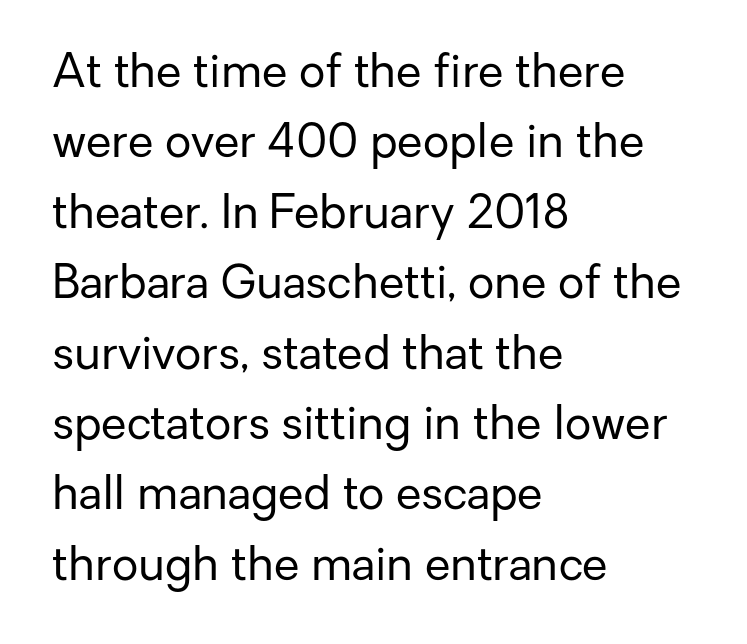
These lines are rendered in a variable-pitch font. Summary of vertical rhythm: regular, with standard interline spacing. Decoration check: the copy has no underline. A typesetter would label this face a sans. Line beginnings align vertically; line endings do not.
